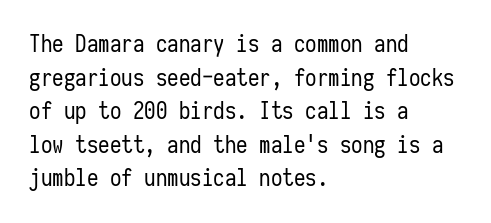
Q: Is the text bold? A: No.
Q: Is the text italic (slanted)? A: No, it is upright.
Q: Is the text underlined? A: No.
Q: How is the paragraph aligned? A: Left-aligned.
Q: Is the spacing between letters normal or unusually wide? A: Normal.
Q: Is the spacing between lines tight, normal or loose? A: Normal.
